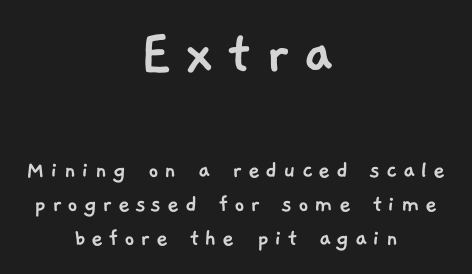
{"serif": "no", "width": "normal", "stroke_contrast": "low", "x_height": "medium", "monospaced": "no", "underline": "no", "align": "center", "line_spacing": "normal", "line_spacing_ratio": 1.3, "letter_spacing": "wide", "letter_spacing_em": 0.21, "larger_block": "first", "size_ratio": 2.5, "glyph_px": 65}
